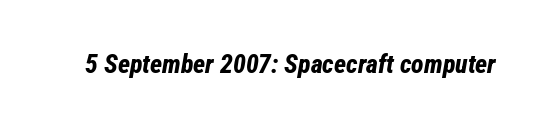
Notice how thick the strokes are: this is what a full bold looks like. Default kerning and tracking; the words read as compact shapes. The words here are not underlined. Slanted lettering throughout.
